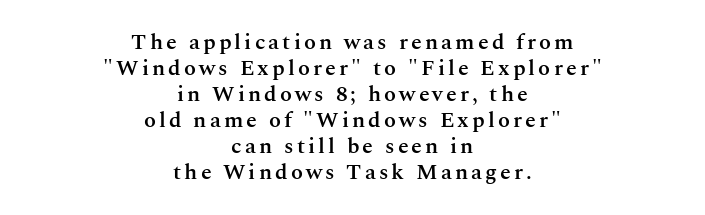
The image shows 22 px text type, upright; set centered, line spacing 1.18x, not underlined.
